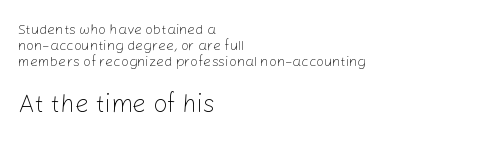
Honestly, there is no underline to notice here at all. The letters in the lower block stand taller than those in the block above. Visually the block forms a straight wall on the left and a jagged coastline on the right. Baseline-to-baseline distance is barely more than the letter height.
